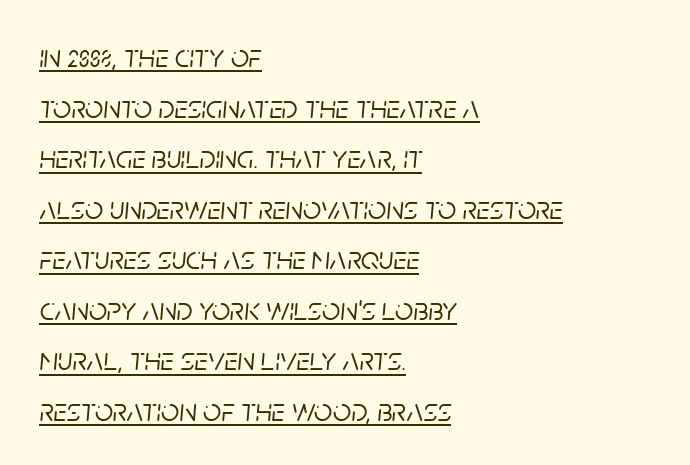
{"italic": "yes", "lean": "right", "slant_degrees": 5, "width": "normal", "stroke_contrast": "low", "x_height": "large", "monospaced": "no", "underline": "yes", "align": "left", "line_spacing": "normal", "line_spacing_ratio": 1.58, "letter_spacing": "normal", "letter_spacing_em": 0.0, "glyph_px": 32}
